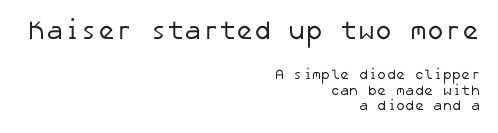
The image shows 26 px text type; set right-aligned, tight line spacing (1.12x), normal letter spacing, not underlined; the first (top) block is 1.86x larger.
